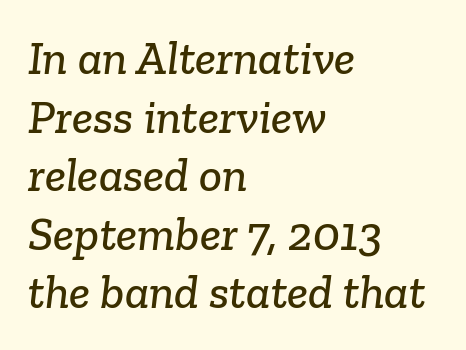
The image shows 48 px serif type; set left-aligned, line spacing 1.22x, normal letter spacing, not underlined; low stroke contrast and a medium x-height.
